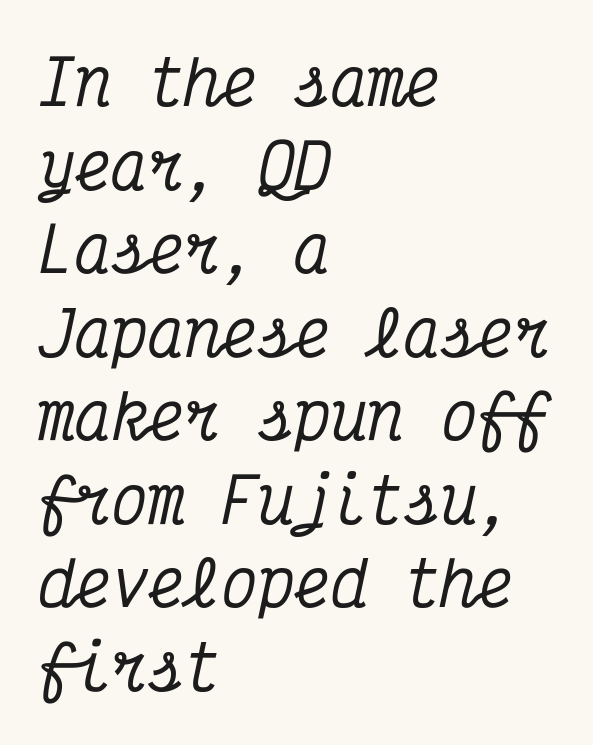
{"serif": "yes", "italic": "yes", "lean": "right", "slant_degrees": 12, "width": "condensed", "stroke_contrast": "medium", "x_height": "medium", "monospaced": "yes", "underline": "no", "align": "left", "line_spacing": "normal", "line_spacing_ratio": 1.37, "letter_spacing": "normal", "letter_spacing_em": 0.0, "glyph_px": 61}
